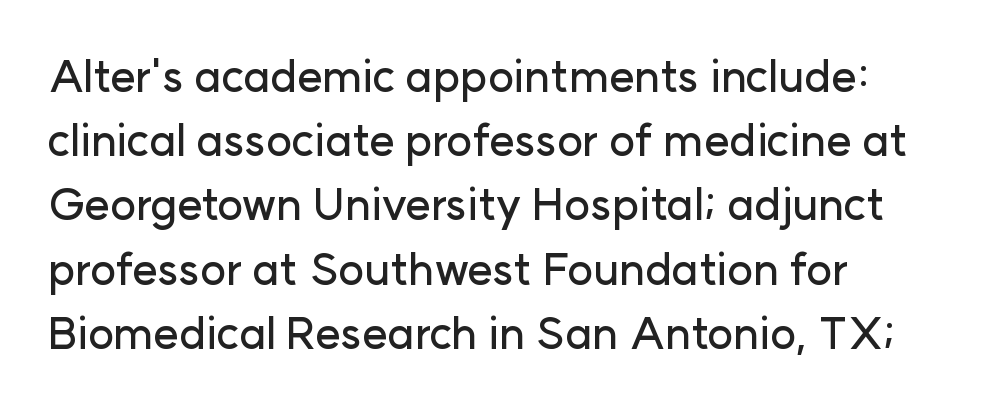
This is the regular roman posture of the typeface. Compared with typical body copy, the letter spacing here is the same. In terms of leading, this rendering sits right in the middle. A bare baseline throughout the passage. The text was rendered using a sans face with plain stroke endings.
